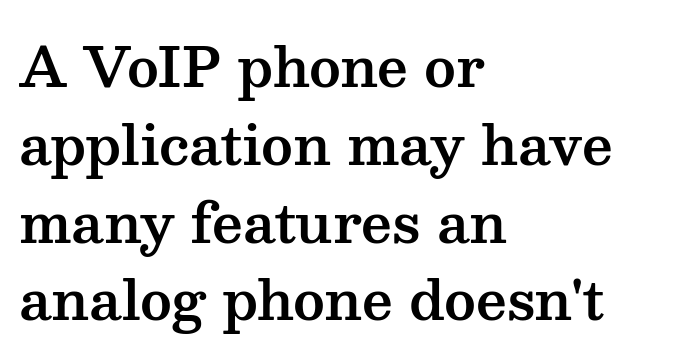
The image shows 54 px wide serif type, upright; set left-aligned, normal line spacing (1.44x), normal letter spacing, not underlined; medium stroke contrast and a medium x-height.
